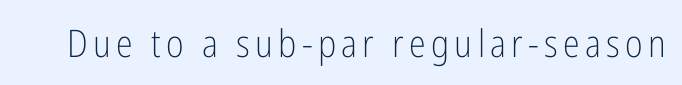
The image shows 38 px light, condensed sans-serif type, upright; set not underlined; low stroke contrast and a medium x-height.
